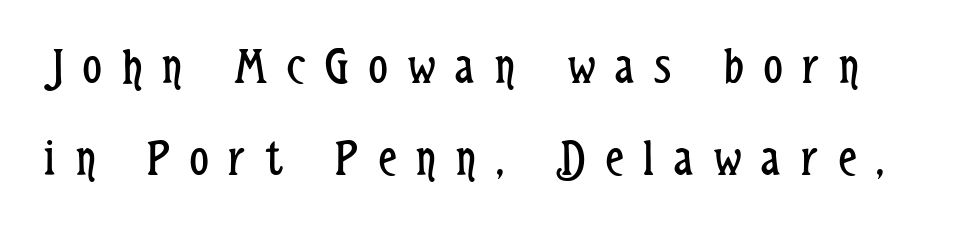
The image shows 52 px regular-weight, condensed sans-serif type, upright; set line spacing 1.76x, unusually wide letter spacing (+0.39 em), not underlined; low stroke contrast and a medium x-height.
